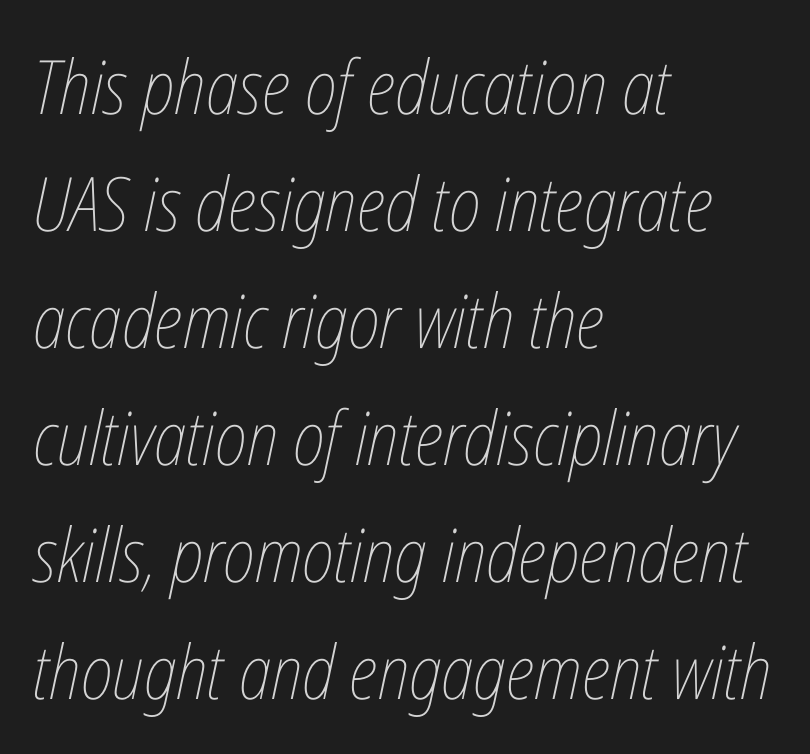
The image shows 75 px thin, condensed type, italic (leaning right); set left-aligned, normal line spacing (1.56x), normal letter spacing, not underlined; low stroke contrast and a medium x-height.
